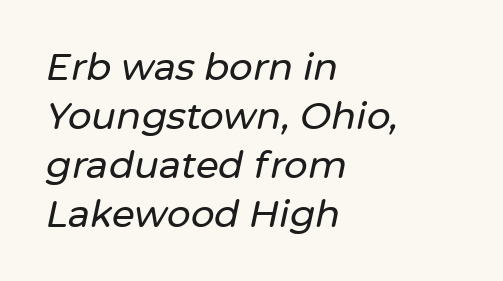
Q: Is the text italic (slanted)? A: Yes, it leans right by about 12 degrees.
Q: Is the text underlined? A: No.
Q: How is the paragraph aligned? A: Left-aligned.
Q: Is the spacing between letters normal or unusually wide? A: Normal.
Q: Is the spacing between lines tight, normal or loose? A: Normal.
Q: Width (condensed, normal, or wide)? A: Normal.
Q: Stroke contrast? A: Low.
Q: x-height? A: Medium.
Q: Monospaced? A: No.
